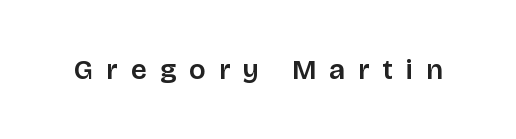
The specimen reads as upright at a glance. The letters advance in unequal steps, a hallmark of proportional type. Glyph-to-glyph distance is far greater than everyday printed text. The strip under each line holds only bare page. This rendering employs a face without finishing strokes, i.e., a sans-serif.
